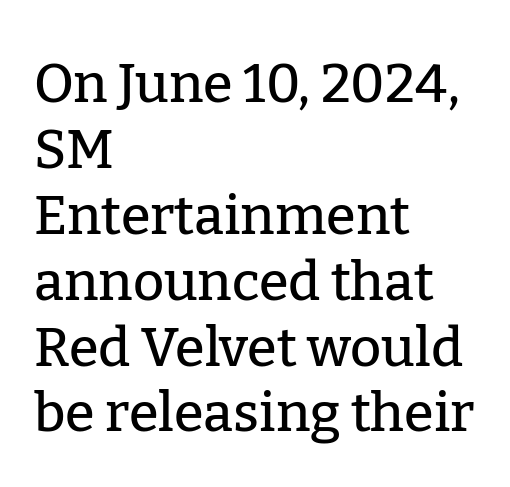
No word sits above an underline. Compared with typical body copy, the letter spacing here is the same. Observe the serifs anchoring each vertical stroke in this sample. The rag falls on the right side of this text block.
